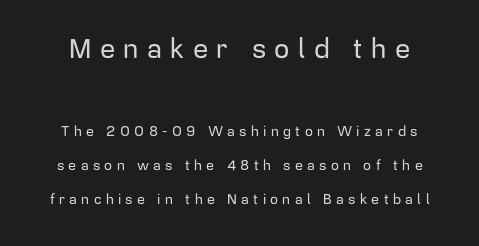
Q: Is the text italic (slanted)? A: No, it is upright.
Q: Is the text underlined? A: No.
Q: Is the spacing between letters normal or unusually wide? A: Unusually wide.
Q: Is the spacing between lines tight, normal or loose? A: Loose.
Q: Which block of text is set in a larger size, the first (top) or the second (bottom)? A: The first (top) one.
